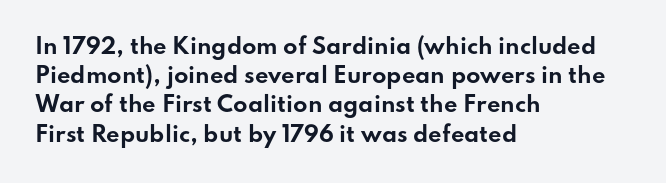
The image shows 21 px bold type, upright; set left-aligned, normal line spacing (1.39x), normal letter spacing, not underlined.
